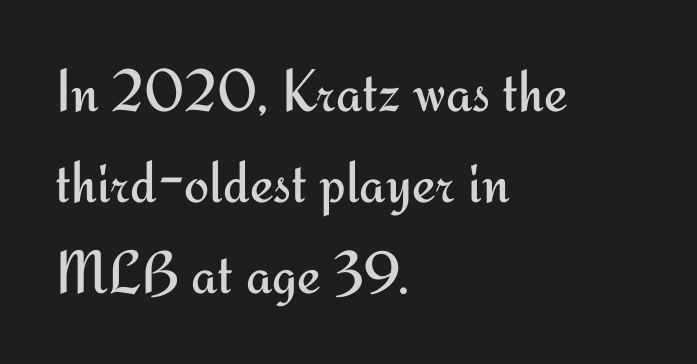
The image shows 60 px regular-weight sans-serif type, upright; set left-aligned, normal line spacing (1.52x), normal letter spacing, not underlined; medium stroke contrast and a small x-height.
